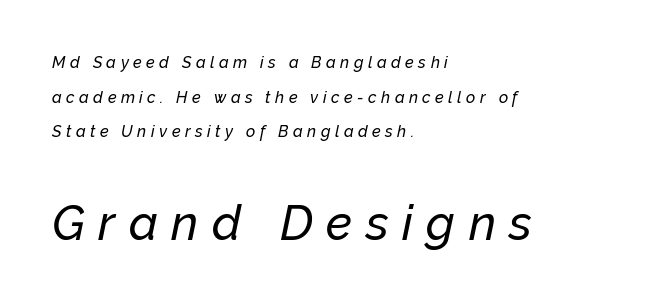
You can tell it's italic because the verticals aren't actually vertical. The gaps between neighbouring characters are conspicuously large. Unmarked baselines from the first word to the last. These lines stack with their left ends in a neat column. The lower block of text is set noticeably larger than the block above it.
